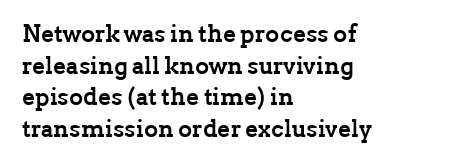
{"italic": "no", "bold": "yes", "underline": "no", "align": "left", "line_spacing": "normal", "line_spacing_ratio": 1.32, "letter_spacing": "normal", "letter_spacing_em": 0.0, "glyph_px": 24}
